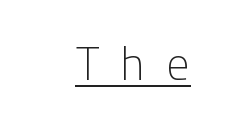
{"serif": "no", "italic": "no", "bold": "no", "weight": "light", "width": "normal", "stroke_contrast": "low", "x_height": "medium", "monospaced": "no", "underline": "yes", "letter_spacing": "wide", "letter_spacing_em": 0.43, "glyph_px": 47}
